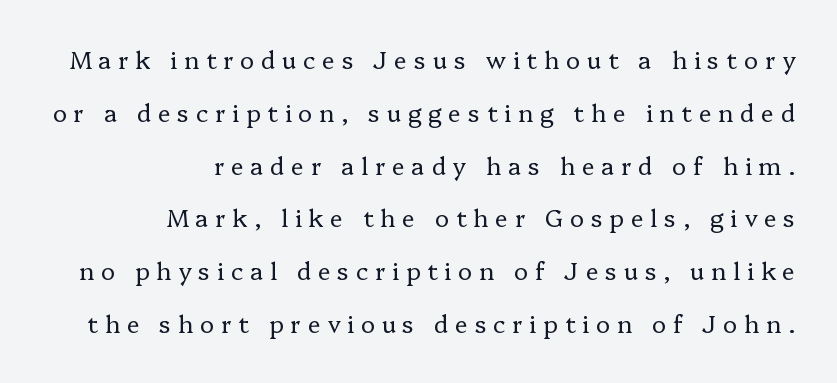
{"italic": "no", "bold": "no", "underline": "no", "align": "right", "line_spacing": "loose", "line_spacing_ratio": 2.2, "letter_spacing": "wide", "letter_spacing_em": 0.28, "glyph_px": 24}
